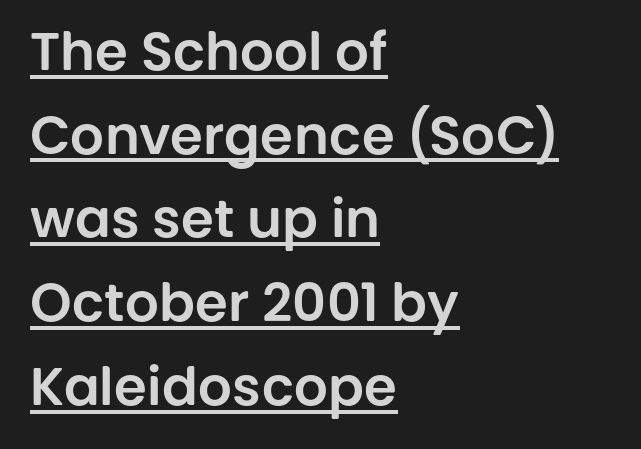
{"serif": "no", "italic": "no", "width": "normal", "stroke_contrast": "low", "x_height": "large", "monospaced": "no", "underline": "yes", "align": "left", "line_spacing": "normal", "line_spacing_ratio": 1.58, "letter_spacing": "normal", "letter_spacing_em": 0.0, "glyph_px": 53}
